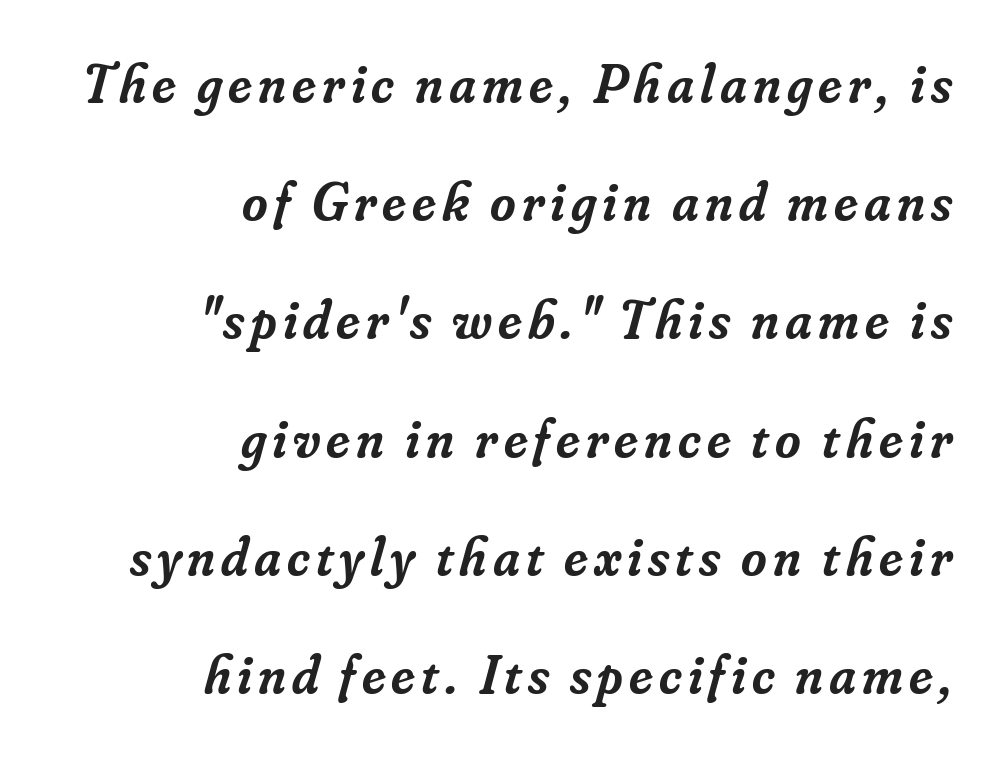
Q: Is the text bold? A: Semi-bold.
Q: Is the text italic (slanted)? A: Yes, it leans right by about 16 degrees.
Q: Is the typeface a serif or a sans-serif typeface? A: Serif.
Q: Is the text underlined? A: No.
Q: How is the paragraph aligned? A: Right-aligned.
Q: Is the spacing between lines tight, normal or loose? A: Loose.
Q: Width (condensed, normal, or wide)? A: Normal.
Q: Stroke contrast? A: Low.
Q: x-height? A: Small.
Q: Monospaced? A: No.
